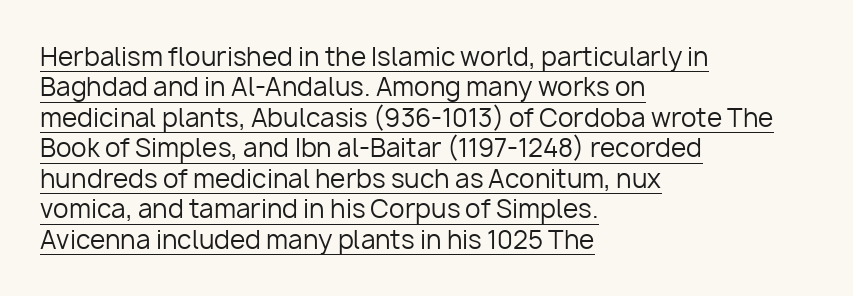
The image shows 25 px text type, upright; set left-aligned, line spacing 1.22x, normal letter spacing, underlined.
